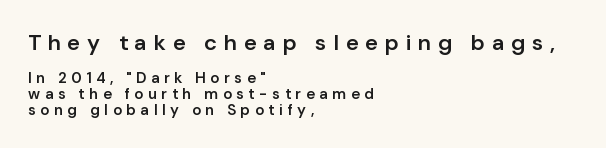
Notice how the stems are strictly vertical — no italics here. Anything drawn beneath the words? Only blank space. Each new line begins almost immediately beneath the previous one. Typeset ragged right — the left edge is the straight one.
